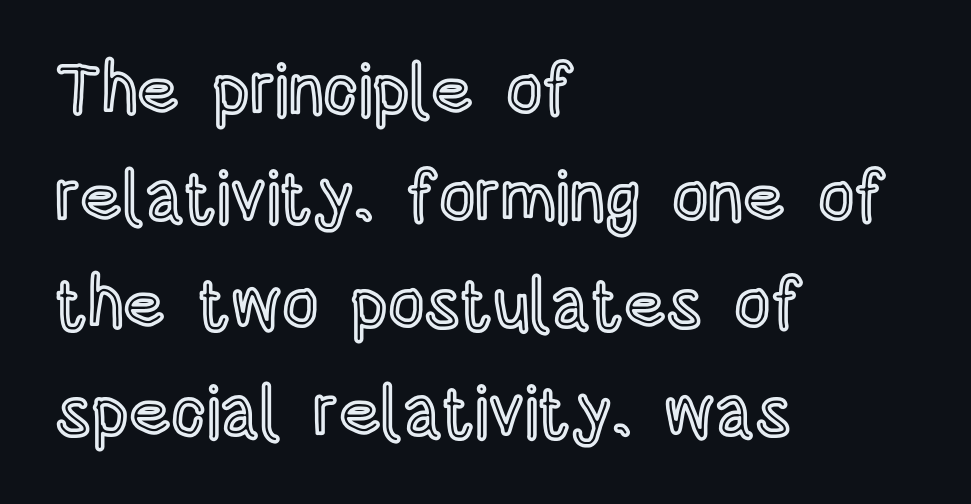
{"italic": "no", "width": "condensed", "x_height": "large", "monospaced": "no", "underline": "no", "align": "left", "line_spacing": "normal", "line_spacing_ratio": 1.51, "letter_spacing": "normal", "letter_spacing_em": 0.0, "glyph_px": 71}
